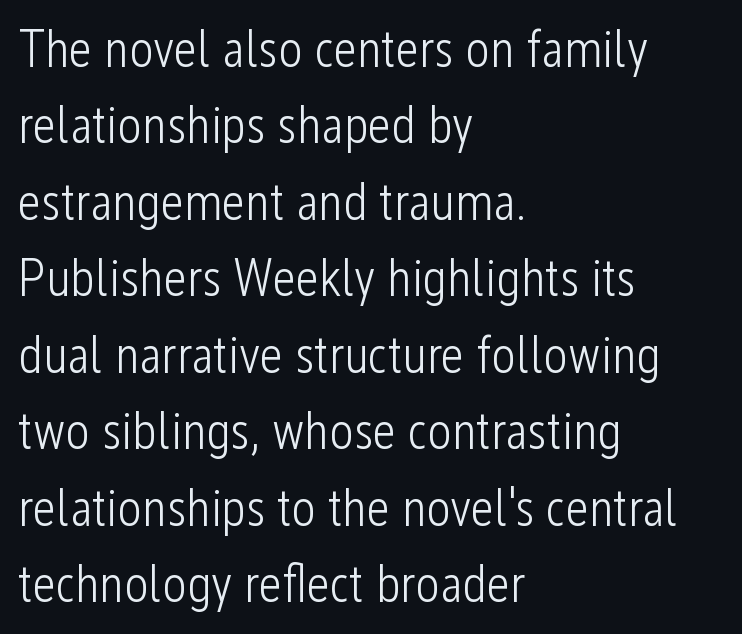
Q: Is the text bold? A: No.
Q: Is the text italic (slanted)? A: No, it is upright.
Q: Is the typeface a serif or a sans-serif typeface? A: Sans-serif.
Q: Is the text underlined? A: No.
Q: How is the paragraph aligned? A: Left-aligned.
Q: Is the spacing between letters normal or unusually wide? A: Normal.
Q: Is the spacing between lines tight, normal or loose? A: Normal.
Q: Width (condensed, normal, or wide)? A: Condensed.
Q: Stroke contrast? A: Low.
Q: x-height? A: Medium.
Q: Monospaced? A: No.
